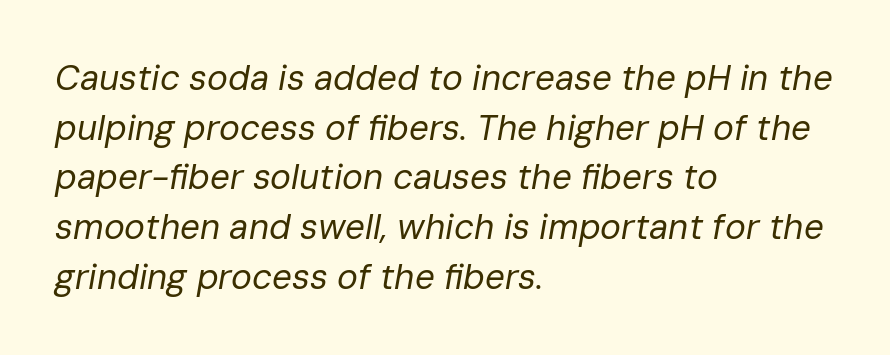
{"italic": "yes", "lean": "right", "slant_degrees": 10, "bold": "no", "weight": "regular", "width": "normal", "stroke_contrast": "low", "x_height": "medium", "monospaced": "no", "underline": "no", "align": "left", "line_spacing": "normal", "line_spacing_ratio": 1.42, "letter_spacing": "normal", "letter_spacing_em": 0.0, "glyph_px": 35}
